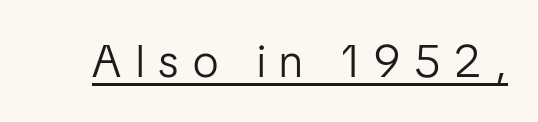
{"serif": "no", "italic": "no", "bold": "no", "weight": "light", "width": "condensed", "stroke_contrast": "low", "x_height": "medium", "monospaced": "no", "underline": "yes", "letter_spacing": "wide", "letter_spacing_em": 0.31, "glyph_px": 46}
